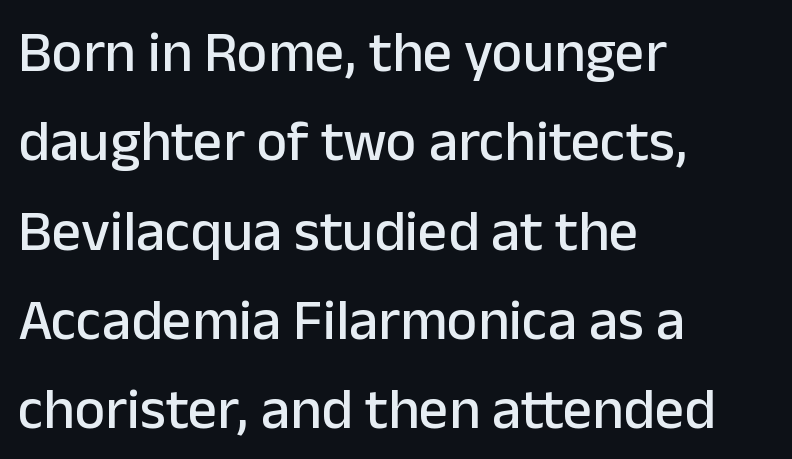
The image shows 58 px sans-serif type, upright; set left-aligned, normal line spacing (1.54x), normal letter spacing, not underlined; low stroke contrast and a medium x-height.
